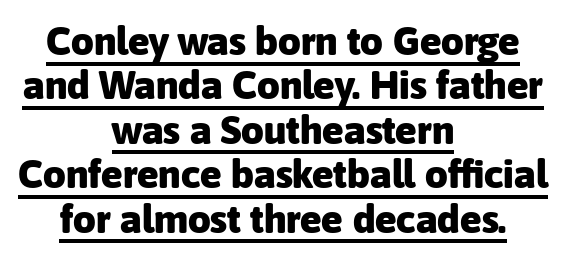
{"serif": "no", "italic": "no", "bold": "yes", "weight": "heavy", "width": "normal", "stroke_contrast": "low", "x_height": "medium", "monospaced": "no", "underline": "yes", "align": "center", "line_spacing": "tight", "line_spacing_ratio": 1.11, "letter_spacing": "normal", "letter_spacing_em": 0.0, "glyph_px": 40}
